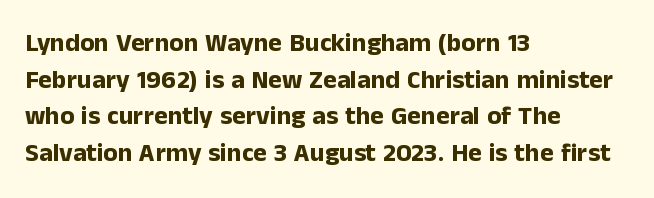
Caption: multi-line text, flush left, ragged right. Look at the tracking — it's just the regular setting, nothing added. Upright lettering throughout. The passage shown is emphatically bold. The passage shown is not underscored anywhere.
